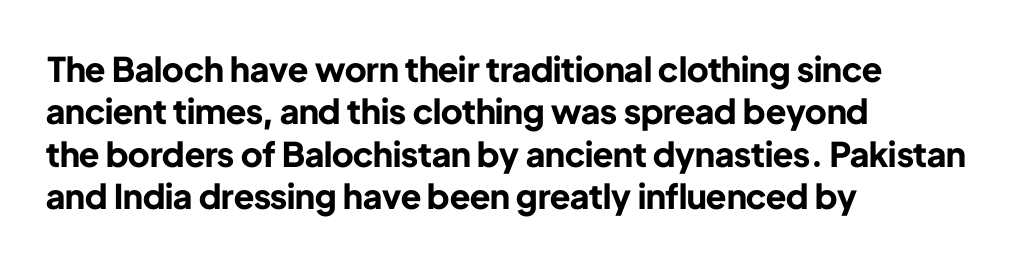
The image shows 34 px bold sans-serif type, upright; set left-aligned, normal line spacing (1.25x), normal letter spacing, not underlined; low stroke contrast and a medium x-height.
